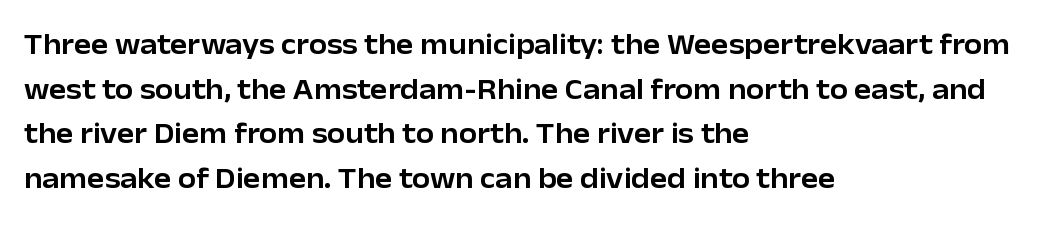
{"serif": "no", "italic": "no", "width": "normal", "stroke_contrast": "low", "x_height": "medium", "monospaced": "no", "underline": "no", "align": "left", "line_spacing": "normal", "line_spacing_ratio": 1.54, "letter_spacing": "normal", "letter_spacing_em": 0.0, "glyph_px": 29}
